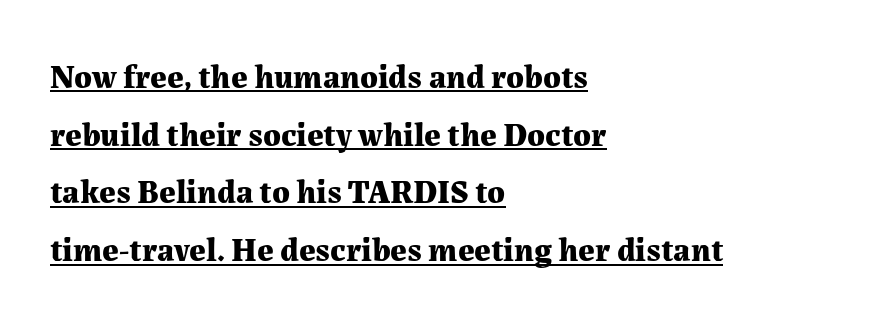
The image shows 33 px bold serif type, upright; set left-aligned, line spacing 1.75x, normal letter spacing, underlined; medium stroke contrast and a medium x-height.
